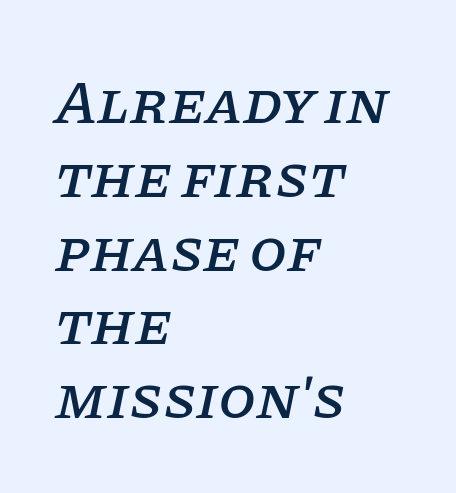
Q: Is the text italic (slanted)? A: Yes, it leans right by about 11 degrees.
Q: Is the typeface a serif or a sans-serif typeface? A: Serif.
Q: Is the text underlined? A: No.
Q: How is the paragraph aligned? A: Left-aligned.
Q: Is the spacing between letters normal or unusually wide? A: Normal.
Q: Width (condensed, normal, or wide)? A: Normal.
Q: Stroke contrast? A: Low.
Q: x-height? A: Large.
Q: Monospaced? A: No.
